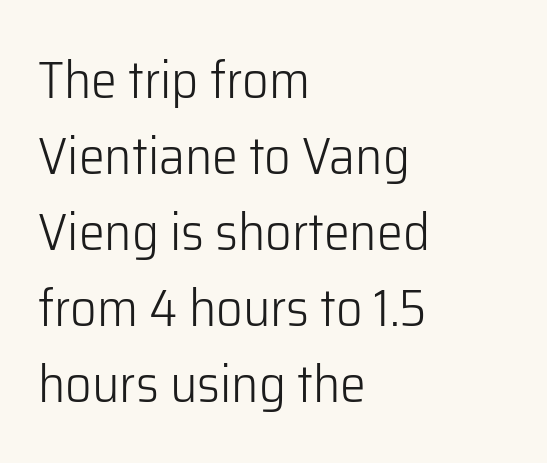
Q: Is the text bold? A: No.
Q: Is the text italic (slanted)? A: No, it is upright.
Q: Is the typeface a serif or a sans-serif typeface? A: Sans-serif.
Q: Is the text underlined? A: No.
Q: How is the paragraph aligned? A: Left-aligned.
Q: Is the spacing between letters normal or unusually wide? A: Normal.
Q: Is the spacing between lines tight, normal or loose? A: Normal.
Q: Width (condensed, normal, or wide)? A: Normal.
Q: Stroke contrast? A: Low.
Q: x-height? A: Medium.
Q: Monospaced? A: No.
